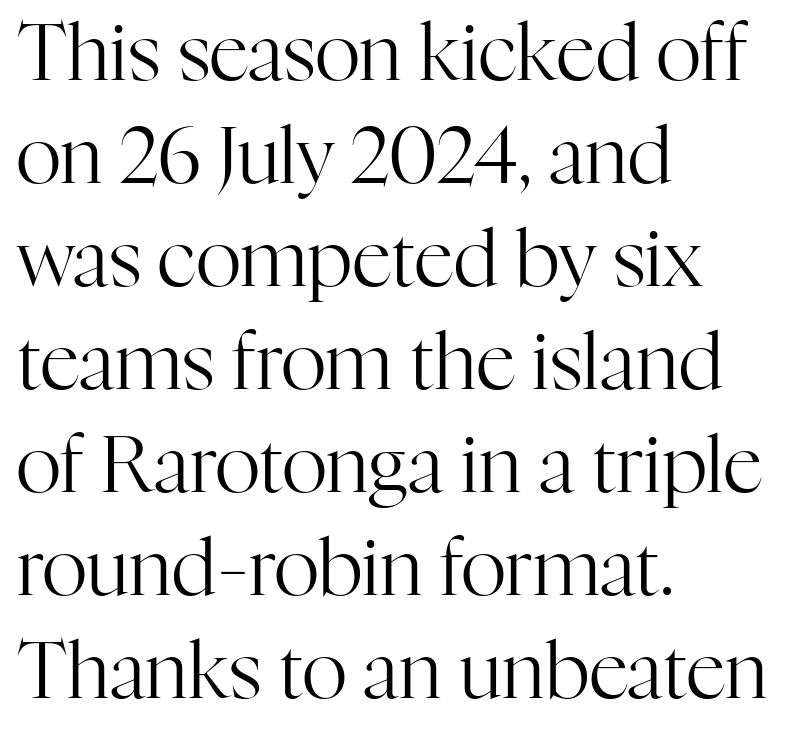
{"serif": "yes", "italic": "no", "bold": "no", "weight": "regular", "width": "normal", "stroke_contrast": "high", "x_height": "medium", "monospaced": "no", "underline": "no", "align": "left", "line_spacing": "normal", "line_spacing_ratio": 1.32, "letter_spacing": "normal", "letter_spacing_em": 0.0, "glyph_px": 78}
